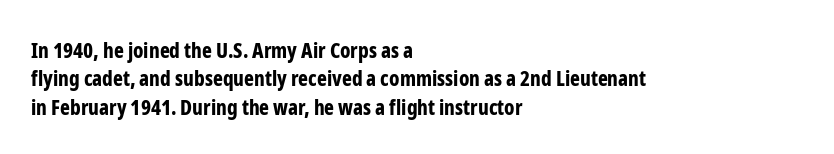
The lines in this sample share a left origin and differ only in where they stop. The block of text has a typical density, with ordinary space between rows. Posture: upright roman. The characters look thick and weighty, a clear bold. Letters rest on an invisible, unmarked baseline. There is no visible air inserted between adjacent glyphs.
